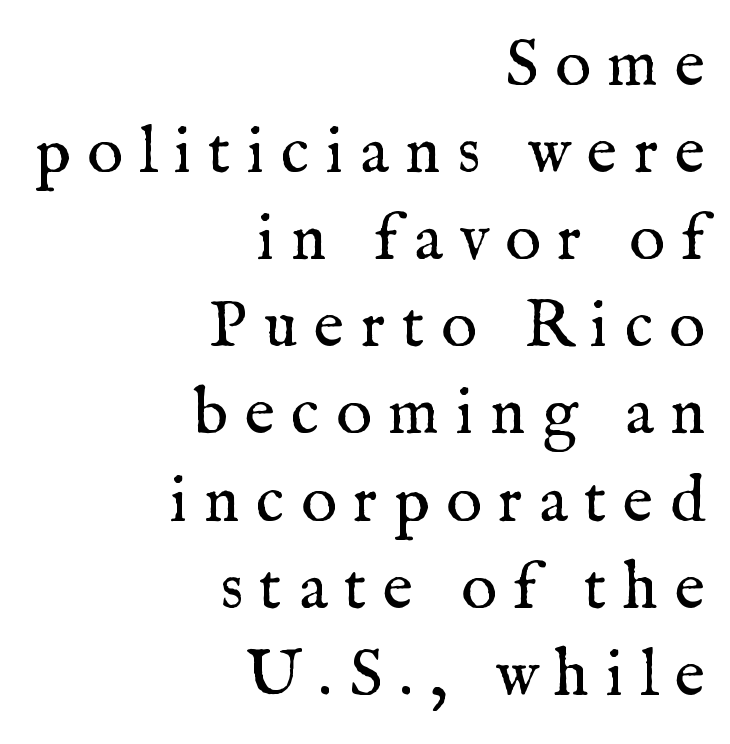
{"serif": "yes", "italic": "no", "bold": "no", "weight": "regular", "width": "normal", "stroke_contrast": "medium", "x_height": "medium", "monospaced": "no", "underline": "no", "align": "right", "line_spacing": "normal", "line_spacing_ratio": 1.32, "letter_spacing": "wide", "letter_spacing_em": 0.25, "glyph_px": 66}
